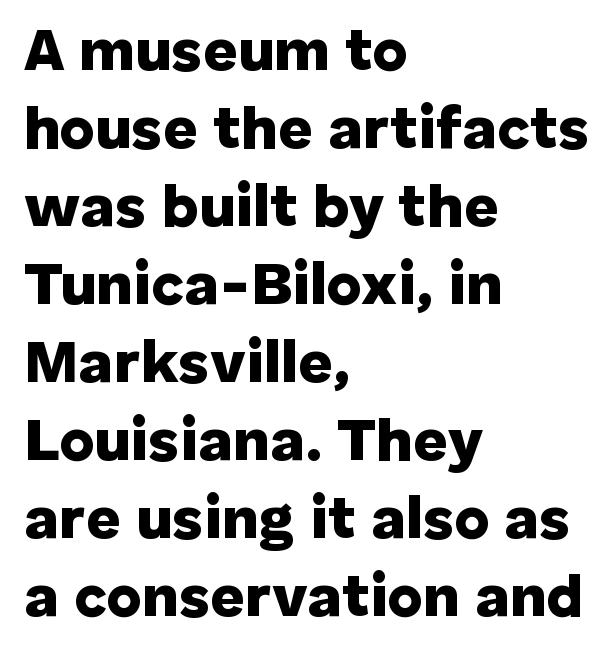
Q: Is the text bold? A: Yes.
Q: Is the text italic (slanted)? A: No, it is upright.
Q: Is the typeface a serif or a sans-serif typeface? A: Sans-serif.
Q: Is the text underlined? A: No.
Q: How is the paragraph aligned? A: Left-aligned.
Q: Is the spacing between letters normal or unusually wide? A: Normal.
Q: Is the spacing between lines tight, normal or loose? A: Normal.
Q: Width (condensed, normal, or wide)? A: Normal.
Q: Stroke contrast? A: Low.
Q: x-height? A: Medium.
Q: Monospaced? A: No.
